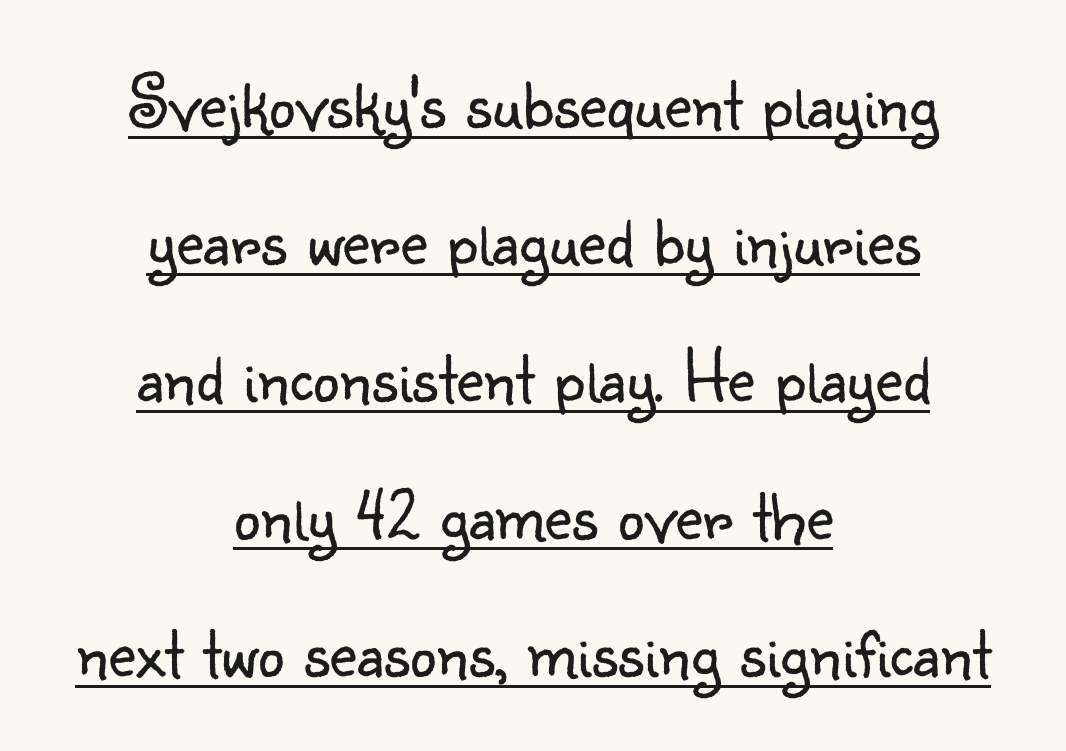
The image shows 75 px light sans-serif type, upright; set centered, line spacing 1.83x, normal letter spacing, underlined; low stroke contrast and a small x-height.
